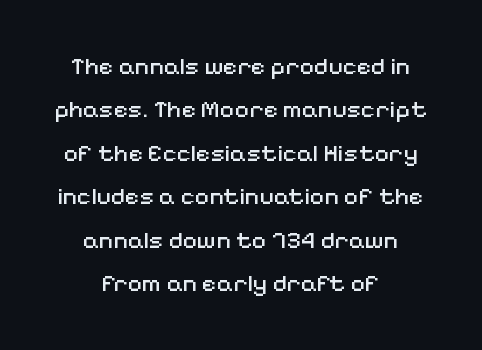
The image shows 25 px text type, upright; set centered, line spacing 1.74x, normal letter spacing, not underlined.
